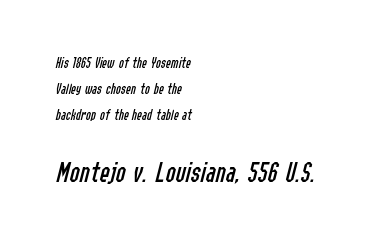
{"italic": "yes", "lean": "right", "slant_degrees": 14, "bold": "no", "weight": "regular", "width": "condensed", "stroke_contrast": "low", "x_height": "medium", "monospaced": "no", "underline": "no", "align": "left", "line_spacing_ratio": 1.73, "letter_spacing": "normal", "letter_spacing_em": 0.0, "larger_block": "second", "size_ratio": 2.0, "glyph_px": 30}
